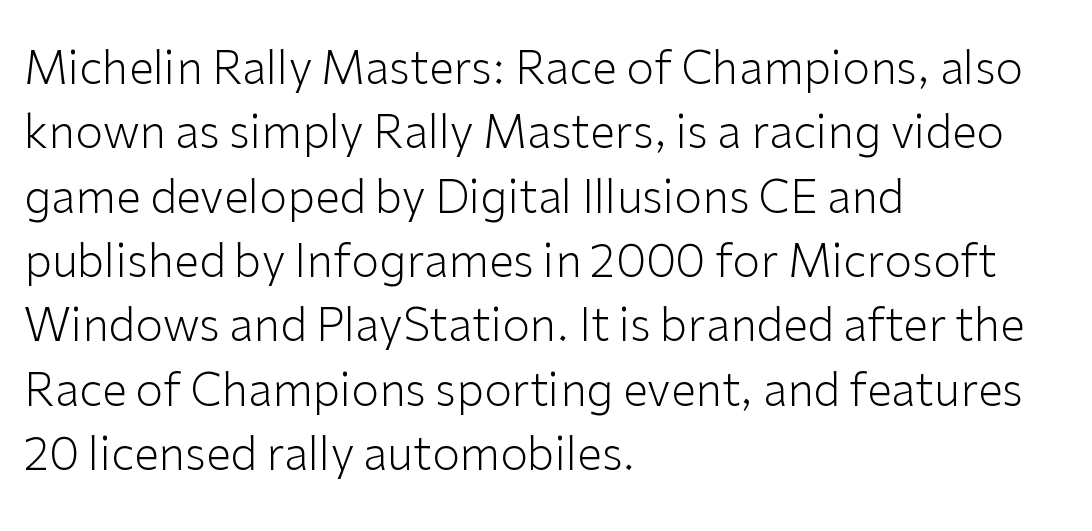
Q: Is the text bold? A: No.
Q: Is the text italic (slanted)? A: No, it is upright.
Q: Is the typeface a serif or a sans-serif typeface? A: Sans-serif.
Q: Is the text underlined? A: No.
Q: How is the paragraph aligned? A: Left-aligned.
Q: Is the spacing between letters normal or unusually wide? A: Normal.
Q: Is the spacing between lines tight, normal or loose? A: Normal.
Q: Width (condensed, normal, or wide)? A: Normal.
Q: Stroke contrast? A: Low.
Q: x-height? A: Medium.
Q: Monospaced? A: No.
